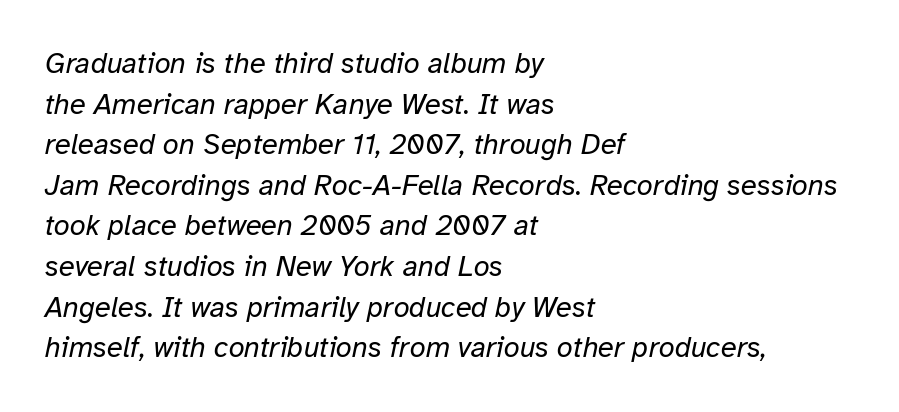
Q: Is the text bold? A: No.
Q: Is the text italic (slanted)? A: Yes, it leans right by about 12 degrees.
Q: Is the text underlined? A: No.
Q: How is the paragraph aligned? A: Left-aligned.
Q: Is the spacing between letters normal or unusually wide? A: Normal.
Q: Is the spacing between lines tight, normal or loose? A: Normal.
Q: Width (condensed, normal, or wide)? A: Normal.
Q: Stroke contrast? A: Low.
Q: x-height? A: Medium.
Q: Monospaced? A: No.
